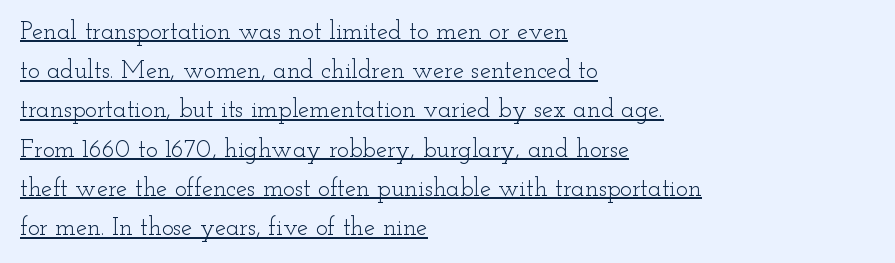
Notice how descenders clear the ascenders below comfortably — that's standard leading. If you drew a line through each stem, it would be perfectly vertical. Here the glyphs are tracked normally, forming tight word shapes. Is the block centered? No — it sits flush against the left margin. Think standard paragraph weight, or any step lighter than that.
